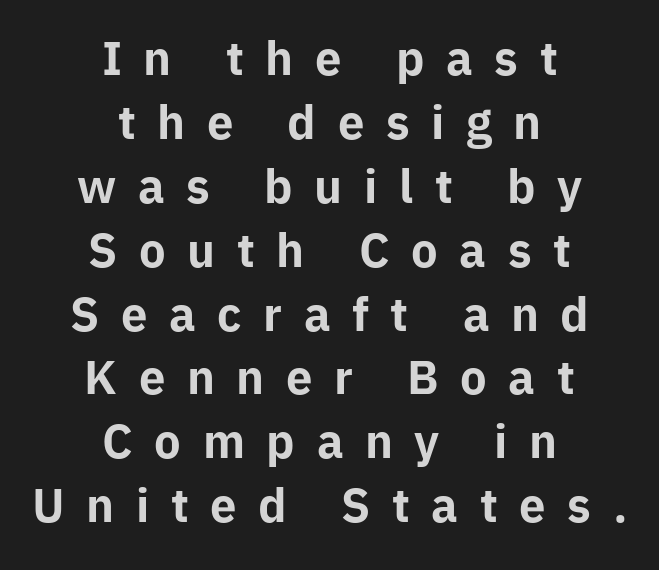
Q: Is the text bold? A: Yes.
Q: Is the text italic (slanted)? A: No, it is upright.
Q: Is the typeface a serif or a sans-serif typeface? A: Sans-serif.
Q: Is the text underlined? A: No.
Q: How is the paragraph aligned? A: Centered.
Q: Is the spacing between letters normal or unusually wide? A: Unusually wide.
Q: Is the spacing between lines tight, normal or loose? A: Normal.
Q: Width (condensed, normal, or wide)? A: Normal.
Q: Stroke contrast? A: Low.
Q: x-height? A: Medium.
Q: Monospaced? A: No.
